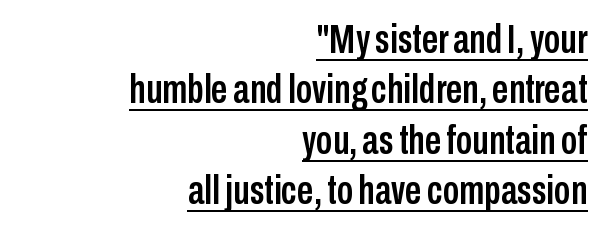
You could call the tracking neutral — neither tight nor loose. These lines are rendered in a variable-pitch font. Regarding serifs, this sample does without them. Italic? Not at all — the glyphs are vertical.
